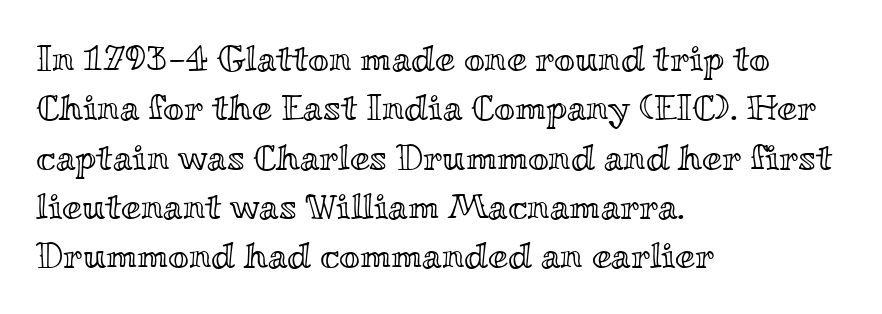
{"italic": "no", "width": "wide", "x_height": "small", "monospaced": "no", "underline": "no", "align": "left", "line_spacing": "normal", "line_spacing_ratio": 1.37, "letter_spacing": "normal", "letter_spacing_em": 0.0, "glyph_px": 36}
